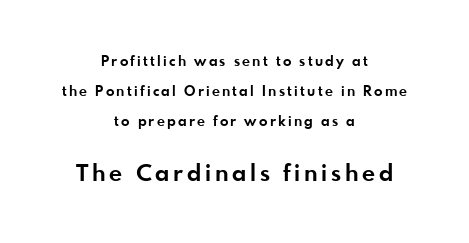
You get the small type first, then a jump to larger type. The text block is weighted toward neither margin, spreading evenly from the middle. Vertical spacing — loose. Unlike italic type, these characters show no tilt at all. Heft: maximum for text — a bold. Decoration check: the copy has no underline.
